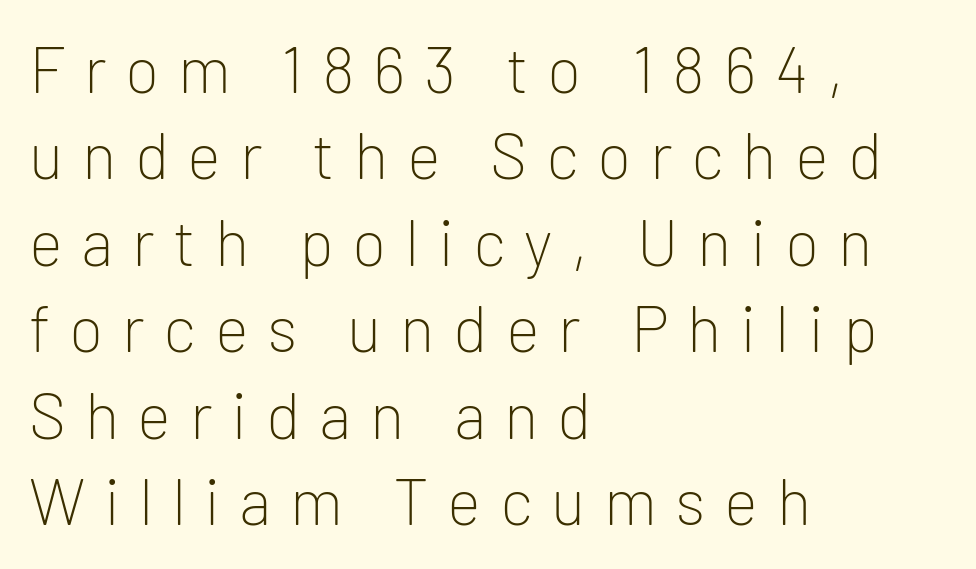
A typesetter would call this heavily tracked-out type. Stroke terminals: plain, sans-serif. Rendered with straight, roman letterforms. In CSS terms this would be text-align: left. The baseline area is clear.
